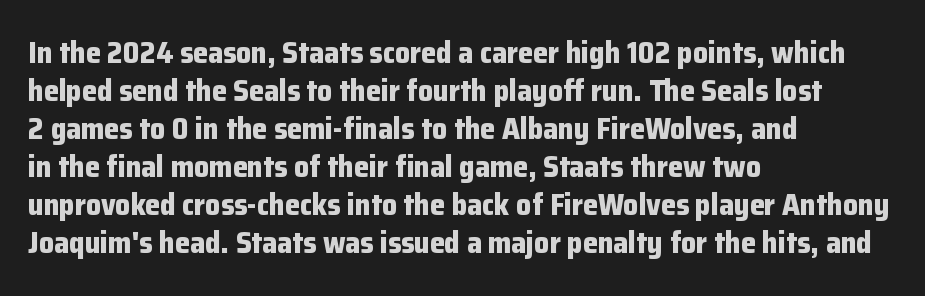
Does the leading feel generous? No, just average. Horizontal alignment here is leftward, the default for most running prose. The passage shown is emphatically bold. Default kerning and tracking; the words read as compact shapes. Style check: upright.
